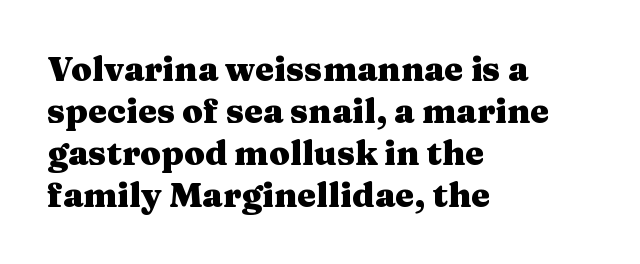
{"serif": "yes", "italic": "no", "bold": "yes", "weight": "heavy", "width": "wide", "stroke_contrast": "medium", "x_height": "medium", "monospaced": "no", "underline": "no", "align": "left", "line_spacing_ratio": 1.24, "letter_spacing": "normal", "letter_spacing_em": 0.0, "glyph_px": 34}
